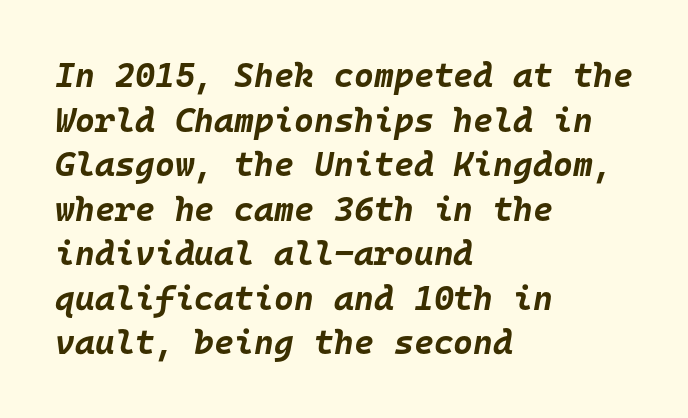
The image shows 34 px bold type, italic (leaning right), monospaced; set left-aligned, normal line spacing (1.31x), normal letter spacing, not underlined; low stroke contrast and a large x-height.
